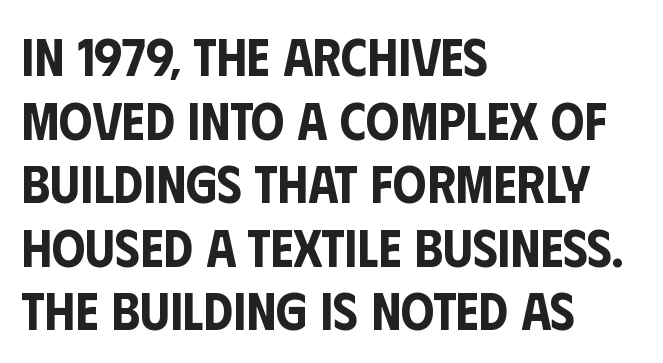
Caption: standard tracking, unaltered. Posture: straight, roman, zero tilt. Each row of text sits above clean, open space. Font category for this specimen: sans-serif. Note the varied advance widths — an 'i' is clearly narrower than an 'm'. Typeset ragged right — the left edge is the straight one.
